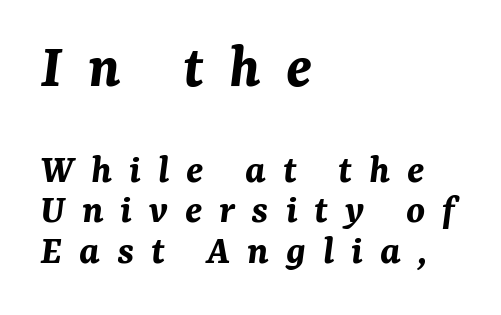
The image shows 63 px bold type, italic (leaning right); set left-aligned, tight line spacing (0.96x), unusually wide letter spacing (+0.4 em), not underlined; the first (top) block is 1.5x larger; medium stroke contrast and a medium x-height.
